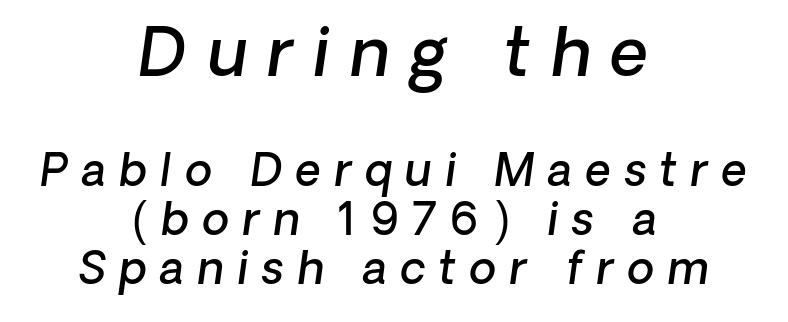
Glance below the letters and you will spot only blank space. Of the two passages, the one on top uses the larger point size. Tracking here is generous; glyphs stand well apart from one another. Looks like regular typesetting: each glyph gets only the width it needs. One-word summary of the alignment: center.
